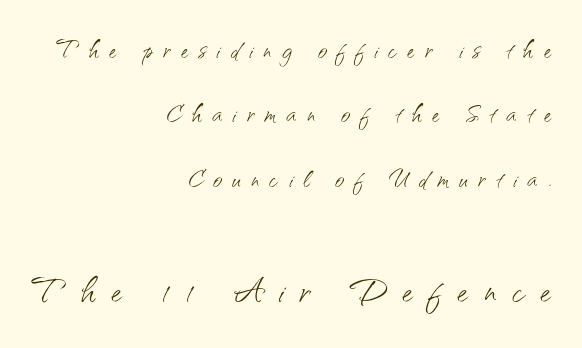
Q: Is the text bold? A: No.
Q: Is the text italic (slanted)? A: Yes.
Q: Is the typeface a serif or a sans-serif typeface? A: Sans-serif.
Q: Is the text underlined? A: No.
Q: How is the paragraph aligned? A: Right-aligned.
Q: Is the spacing between letters normal or unusually wide? A: Unusually wide.
Q: Is the spacing between lines tight, normal or loose? A: Loose.
Q: Which block of text is set in a larger size, the first (top) or the second (bottom)? A: The second (bottom) one.
Q: Width (condensed, normal, or wide)? A: Normal.
Q: Stroke contrast? A: Medium.
Q: x-height? A: Small.
Q: Monospaced? A: No.
